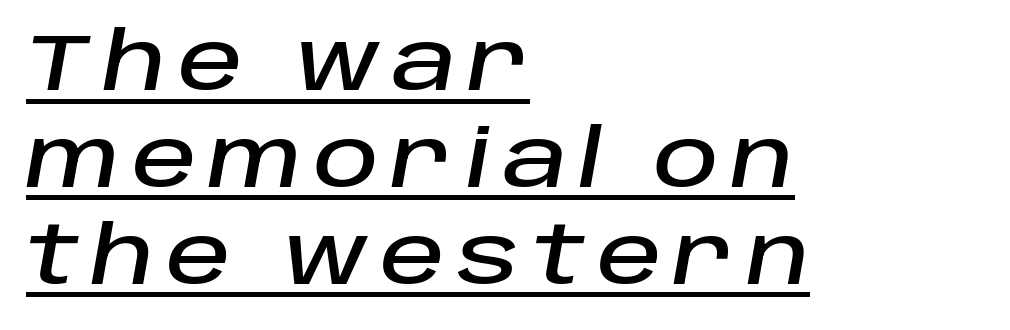
Q: Is the text italic (slanted)? A: Yes, it leans right by about 10 degrees.
Q: Is the text underlined? A: Yes.
Q: How is the paragraph aligned? A: Left-aligned.
Q: Width (condensed, normal, or wide)? A: Normal.
Q: Stroke contrast? A: Low.
Q: x-height? A: Large.
Q: Monospaced? A: No.
